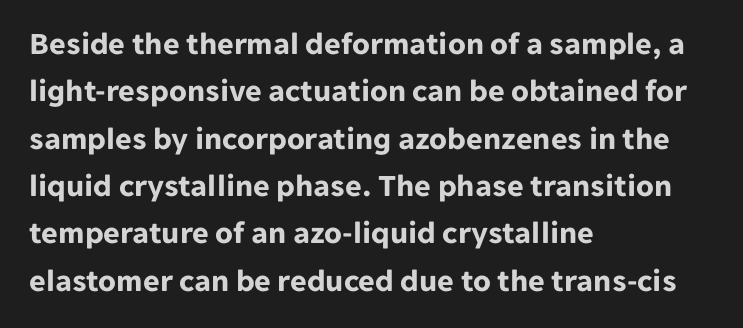
The passage shown is emphatically bold. Spacing between characters is what you'd get straight out of the box. Honestly, the row spacing looks completely unremarkable. No italicization has been applied; the sample stays upright.
